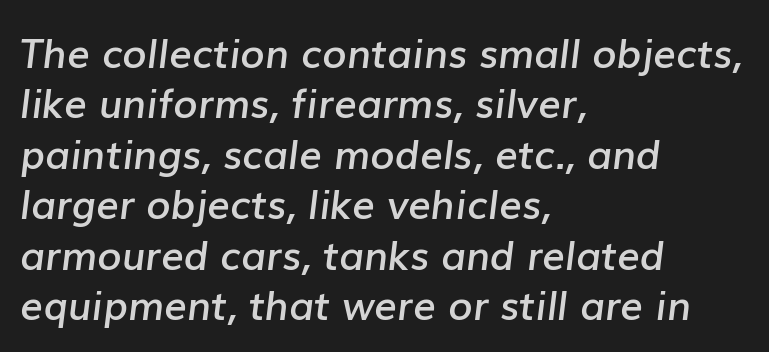
{"italic": "yes", "lean": "right", "slant_degrees": 7, "bold": "semi", "weight": "semibold", "width": "normal", "stroke_contrast": "low", "x_height": "medium", "monospaced": "no", "underline": "no", "align": "left", "line_spacing": "normal", "line_spacing_ratio": 1.26, "letter_spacing": "normal", "letter_spacing_em": 0.0, "glyph_px": 40}
